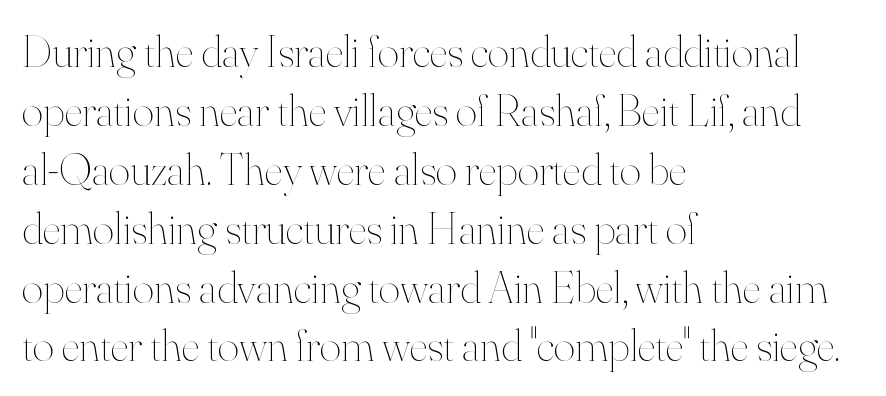
Q: Is the text bold? A: No.
Q: Is the text italic (slanted)? A: No, it is upright.
Q: Is the text underlined? A: No.
Q: How is the paragraph aligned? A: Left-aligned.
Q: Is the spacing between letters normal or unusually wide? A: Normal.
Q: Is the spacing between lines tight, normal or loose? A: Normal.
Q: Width (condensed, normal, or wide)? A: Normal.
Q: Stroke contrast? A: High.
Q: x-height? A: Small.
Q: Monospaced? A: No.
